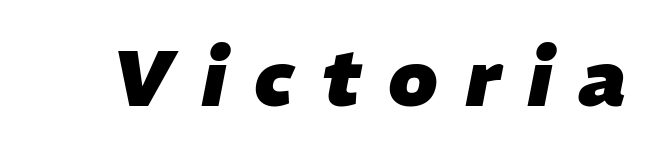
The image shows 78 px heavy type, italic (leaning right); set unusually wide letter spacing (+0.36 em), not underlined; low stroke contrast and a medium x-height.
